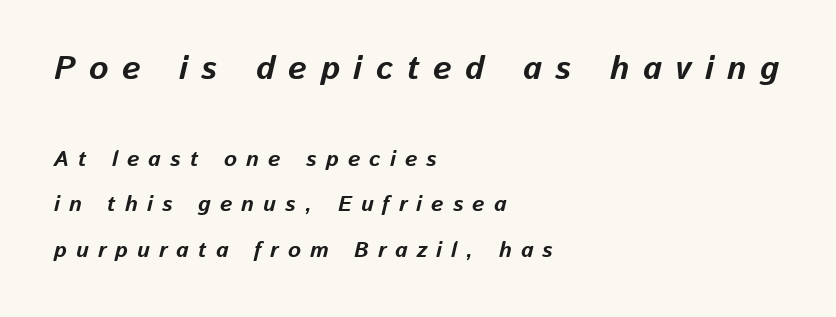
Q: Is the text bold? A: Yes.
Q: Is the text italic (slanted)? A: Yes, it leans right by about 13 degrees.
Q: Is the text underlined? A: No.
Q: How is the paragraph aligned? A: Left-aligned.
Q: Is the spacing between letters normal or unusually wide? A: Unusually wide.
Q: Is the spacing between lines tight, normal or loose? A: Loose.
Q: Which block of text is set in a larger size, the first (top) or the second (bottom)? A: The first (top) one.
Q: Width (condensed, normal, or wide)? A: Normal.
Q: Stroke contrast? A: Low.
Q: x-height? A: Medium.
Q: Monospaced? A: No.
